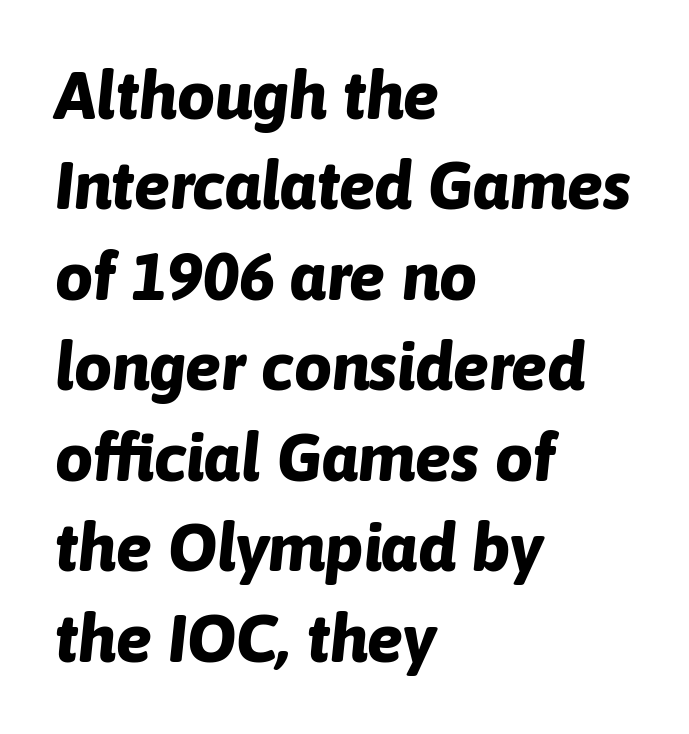
The image shows 67 px bold type, italic (leaning right); set left-aligned, normal line spacing (1.35x), normal letter spacing, not underlined; low stroke contrast and a medium x-height.
